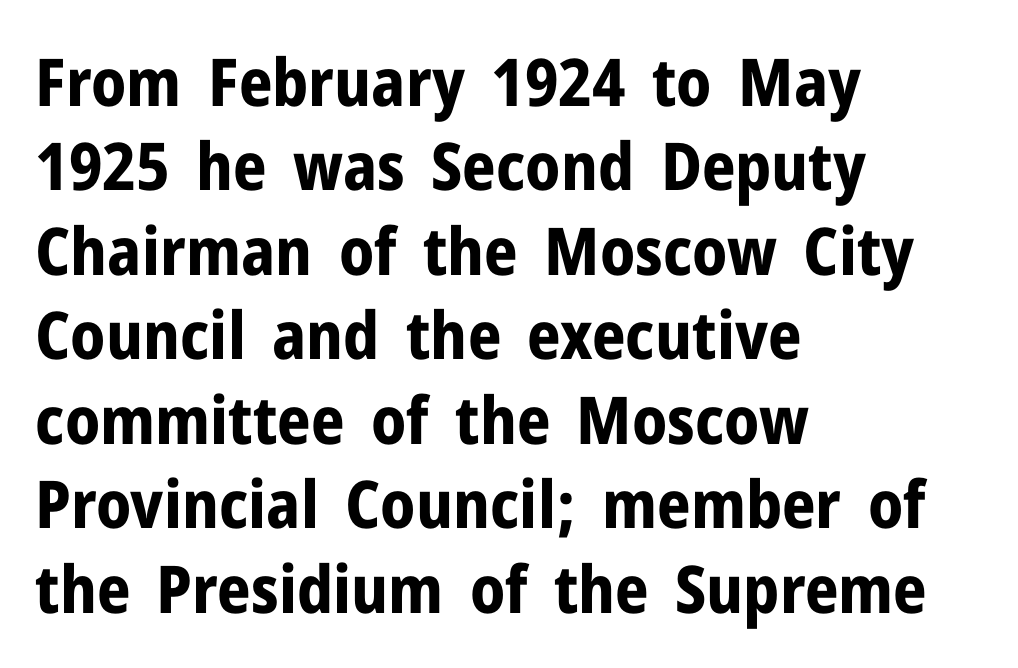
Typographically, this falls in the sans-serif category. The letters stand straight up with perfectly vertical stems. Only glyphs here, with clear space below each row. Each word holds together tightly as a unit, with standard inter-letter gaps.
